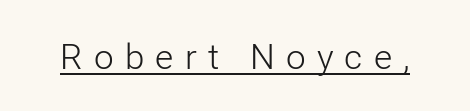
The image shows 35 px light sans-serif type, upright; set unusually wide letter spacing (+0.32 em), underlined; low stroke contrast and a medium x-height.
